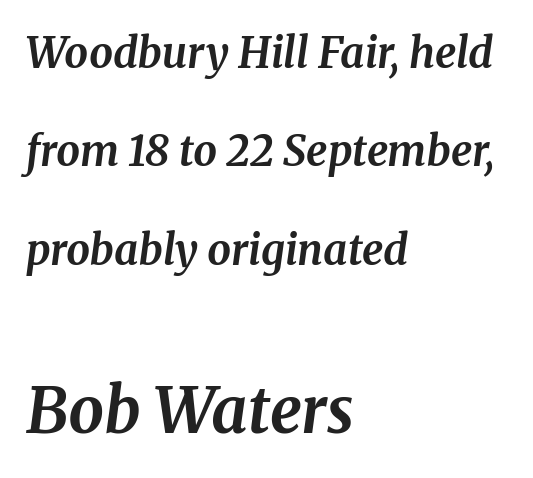
Q: Is the text bold? A: Yes.
Q: Is the text italic (slanted)? A: Yes, it leans right by about 8 degrees.
Q: Is the typeface a serif or a sans-serif typeface? A: Serif.
Q: Is the text underlined? A: No.
Q: How is the paragraph aligned? A: Left-aligned.
Q: Is the spacing between letters normal or unusually wide? A: Normal.
Q: Is the spacing between lines tight, normal or loose? A: Loose.
Q: Which block of text is set in a larger size, the first (top) or the second (bottom)? A: The second (bottom) one.
Q: Width (condensed, normal, or wide)? A: Normal.
Q: Stroke contrast? A: Medium.
Q: x-height? A: Medium.
Q: Monospaced? A: No.
